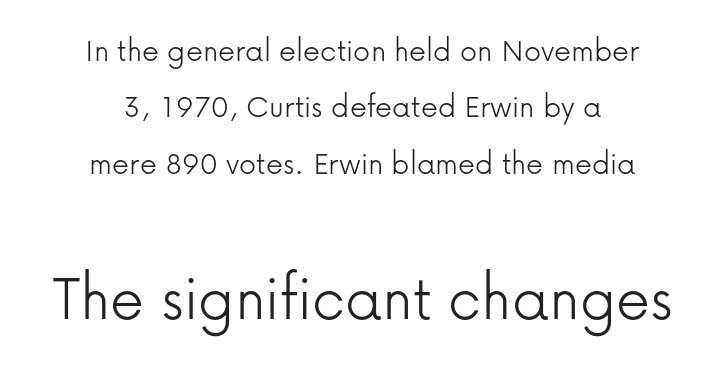
{"serif": "no", "italic": "no", "bold": "no", "weight": "light", "width": "normal", "stroke_contrast": "low", "x_height": "medium", "monospaced": "no", "underline": "no", "align": "center", "line_spacing": "normal", "line_spacing_ratio": 1.66, "letter_spacing": "normal", "letter_spacing_em": 0.0, "larger_block": "second", "size_ratio": 2.0, "glyph_px": 68}
